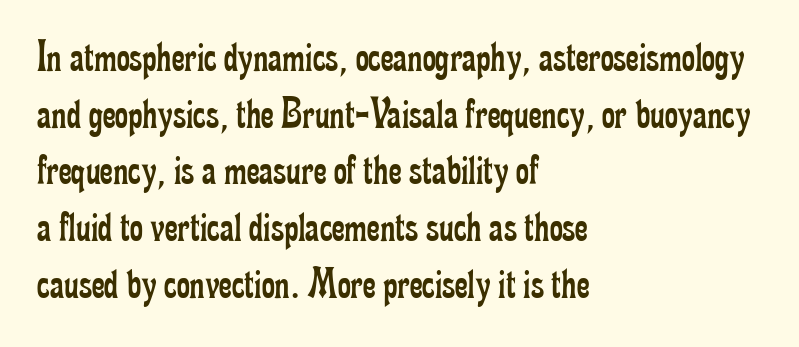
The image shows 45 px regular-weight, condensed serif type, upright; set left-aligned, normal line spacing (1.26x), normal letter spacing, not underlined; low stroke contrast and a small x-height.
